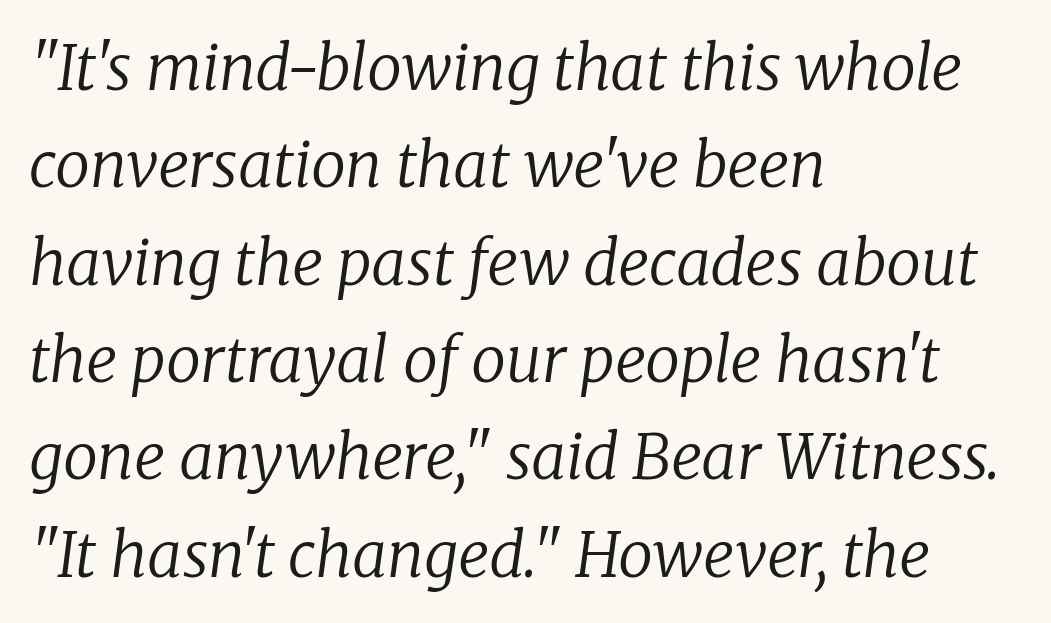
The image shows 62 px regular-weight serif type, italic (leaning right); set left-aligned, normal line spacing (1.57x), normal letter spacing, not underlined; low stroke contrast and a medium x-height.
